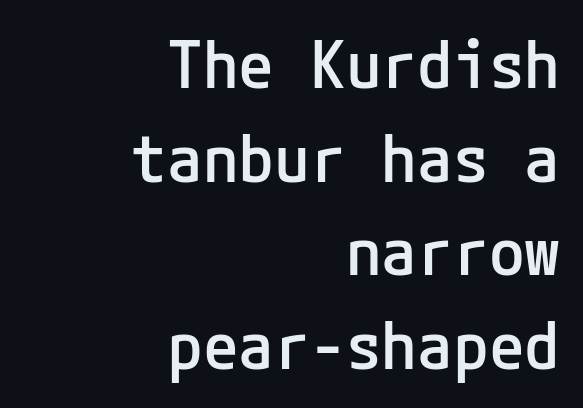
The image shows 65 px semibold sans-serif type, upright; set right-aligned, normal line spacing (1.44x), normal letter spacing, not underlined; low stroke contrast and a medium x-height.
